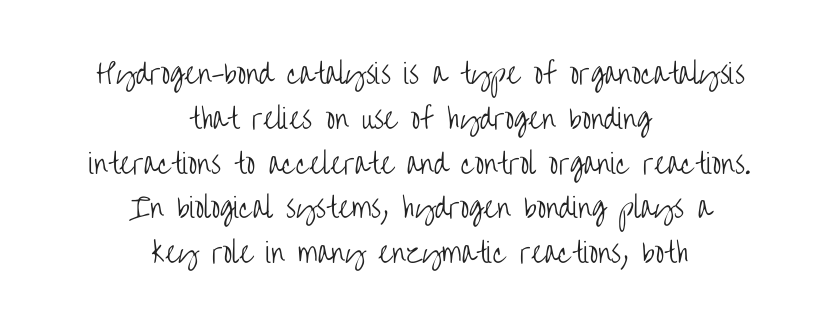
No letter is thick-stroked: the sample isn't bold. Words appear dense and cohesive because spacing is normal. A roman cut, with each character standing at attention. Centered paragraph, ragged on both sides.
